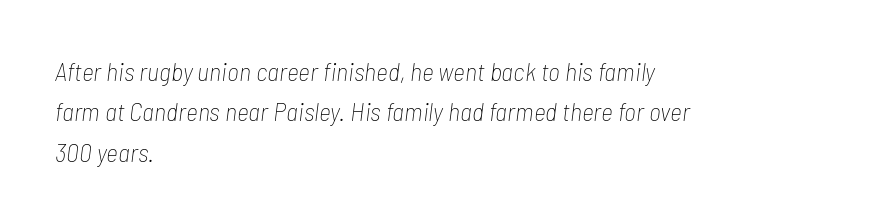
Heft: none added — not bold. Glance below the letters and you will spot only blank space. The passage shown leans; its letterforms are oblique. The passage is arranged the way most books set body copy — flush left. What's the leading like? Ordinary, nothing unusual. The type is set solid horizontally, with unmodified tracking.
